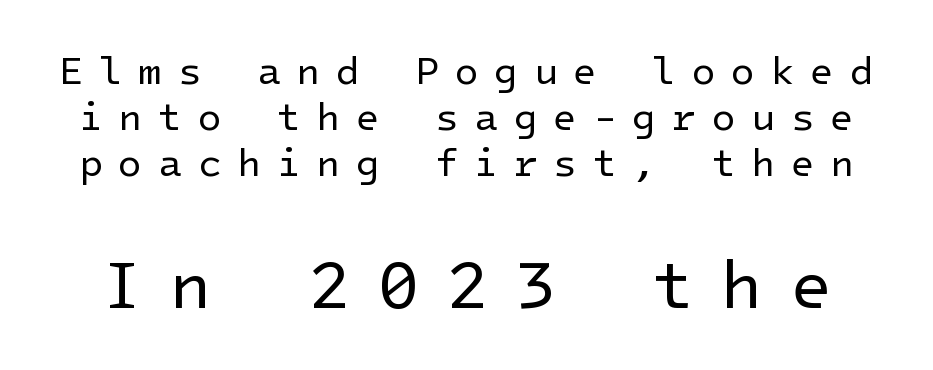
{"serif": "no", "italic": "no", "bold": "no", "weight": "regular", "width": "normal", "stroke_contrast": "low", "x_height": "medium", "underline": "no", "line_spacing_ratio": 1.18, "letter_spacing": "wide", "letter_spacing_em": 0.4, "larger_block": "second", "size_ratio": 1.74, "glyph_px": 68}
